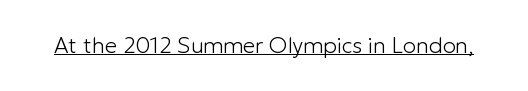
Q: Is the text bold? A: No.
Q: Is the text italic (slanted)? A: No, it is upright.
Q: Is the text underlined? A: Yes.
Q: Is the spacing between letters normal or unusually wide? A: Normal.
